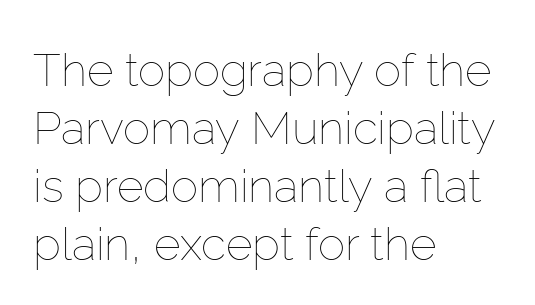
The lettering holds an erect, upright posture throughout. Short and long lines alike share a common starting point at left. Has an underline been added? It has not. The letterforms sit at book weight or below. The rows are spaced the way most documents space them. Each letter keeps its own natural width here, so spacing adapts to shape.
